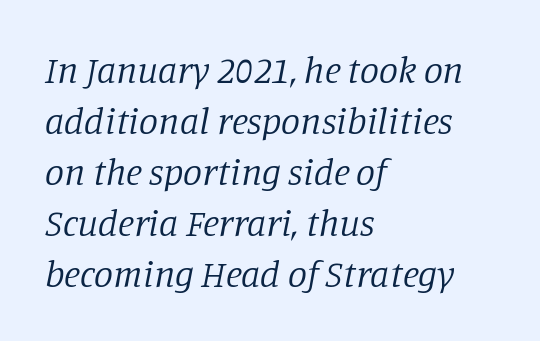
Q: Is the text bold? A: No.
Q: Is the text italic (slanted)? A: Yes, it leans right by about 11 degrees.
Q: Is the typeface a serif or a sans-serif typeface? A: Serif.
Q: Is the text underlined? A: No.
Q: How is the paragraph aligned? A: Left-aligned.
Q: Is the spacing between letters normal or unusually wide? A: Normal.
Q: Is the spacing between lines tight, normal or loose? A: Normal.
Q: Width (condensed, normal, or wide)? A: Normal.
Q: Stroke contrast? A: Low.
Q: x-height? A: Large.
Q: Monospaced? A: No.
